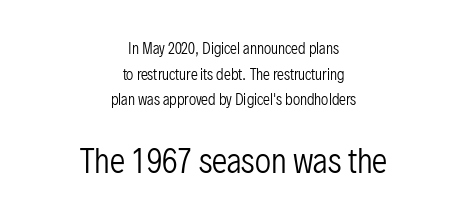
The image shows 31 px regular-weight, condensed sans-serif type, upright; set centered, line spacing 1.83x, normal letter spacing, not underlined; the second (bottom) block is 2.21x larger; low stroke contrast and a medium x-height.
